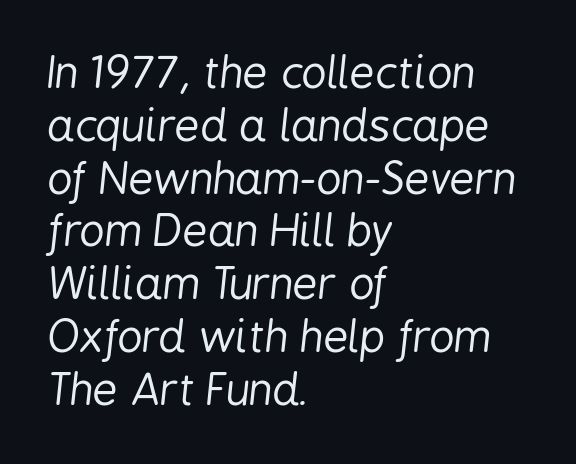
The face used here is rendered with its standard letterfit. Tall strokes in this sample are angled rather than plumb. The typesetting does not lean heavy: it is not bold. Caption: multi-line text, flush left, ragged right. The rendering uses natural spacing where letterforms have individual widths. This rendering features lettering with no underline.
